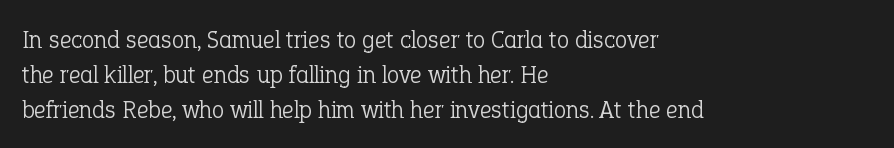
The image shows 25 px text type, upright; set left-aligned, normal line spacing (1.4x), normal letter spacing, not underlined.
